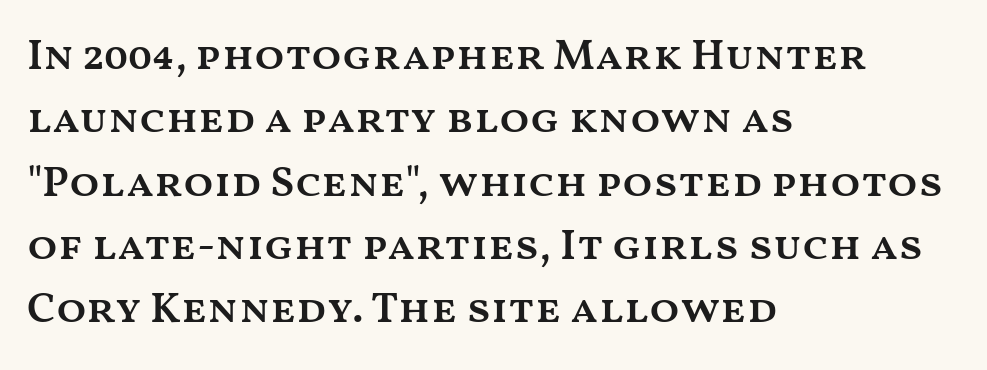
The image shows 44 px semibold, wide type, upright; set left-aligned, normal line spacing (1.44x), normal letter spacing, not underlined; medium stroke contrast and a medium x-height.
